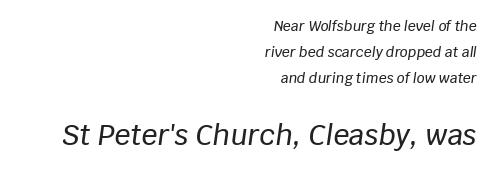
The image shows 28 px text type, italic (leaning right); set right-aligned, line spacing 1.85x, normal letter spacing, not underlined; the second (bottom) block is 2.0x larger; low stroke contrast and a large x-height.
